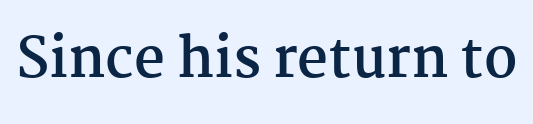
The image shows 54 px semibold serif type, upright; set normal letter spacing, not underlined; medium stroke contrast and a medium x-height.
